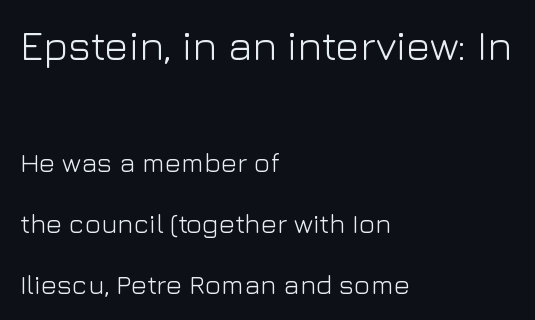
Q: Is the text bold? A: No.
Q: Is the text italic (slanted)? A: No, it is upright.
Q: Is the typeface a serif or a sans-serif typeface? A: Sans-serif.
Q: Is the text underlined? A: No.
Q: How is the paragraph aligned? A: Left-aligned.
Q: Is the spacing between letters normal or unusually wide? A: Normal.
Q: Is the spacing between lines tight, normal or loose? A: Loose.
Q: Which block of text is set in a larger size, the first (top) or the second (bottom)? A: The first (top) one.
Q: Width (condensed, normal, or wide)? A: Normal.
Q: Stroke contrast? A: Low.
Q: x-height? A: Medium.
Q: Monospaced? A: No.
